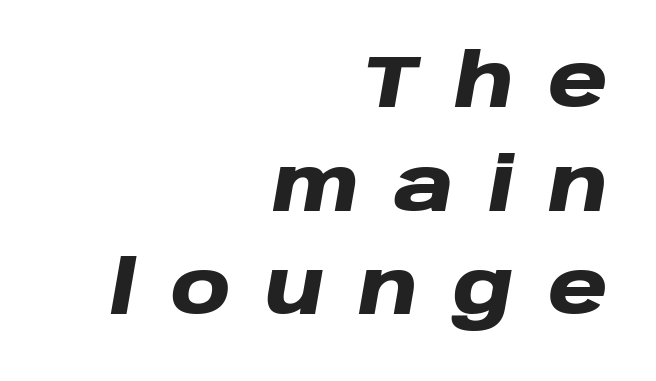
{"italic": "yes", "lean": "right", "slant_degrees": 10, "bold": "yes", "weight": "heavy", "width": "wide", "stroke_contrast": "low", "x_height": "large", "monospaced": "no", "underline": "no", "align": "right", "line_spacing": "normal", "line_spacing_ratio": 1.42, "letter_spacing": "wide", "letter_spacing_em": 0.48, "glyph_px": 73}
